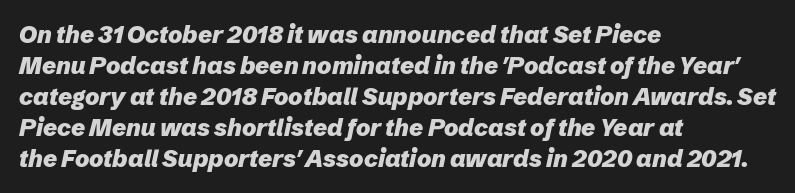
Q: Is the text bold? A: Yes.
Q: Is the text italic (slanted)? A: Yes, it leans right by about 12 degrees.
Q: Is the text underlined? A: No.
Q: How is the paragraph aligned? A: Left-aligned.
Q: Is the spacing between letters normal or unusually wide? A: Normal.
Q: Is the spacing between lines tight, normal or loose? A: Normal.
